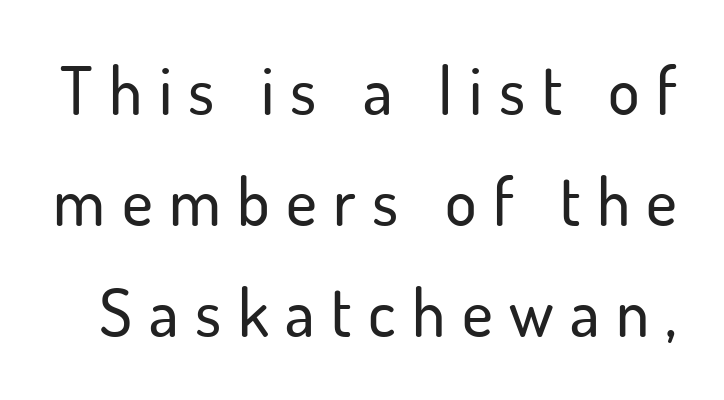
{"serif": "no", "italic": "no", "width": "normal", "stroke_contrast": "low", "x_height": "small", "monospaced": "no", "underline": "no", "line_spacing": "normal", "line_spacing_ratio": 1.68, "letter_spacing": "wide", "letter_spacing_em": 0.25, "glyph_px": 66}
